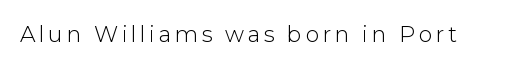
The image shows 22 px text type, upright; set not underlined.
